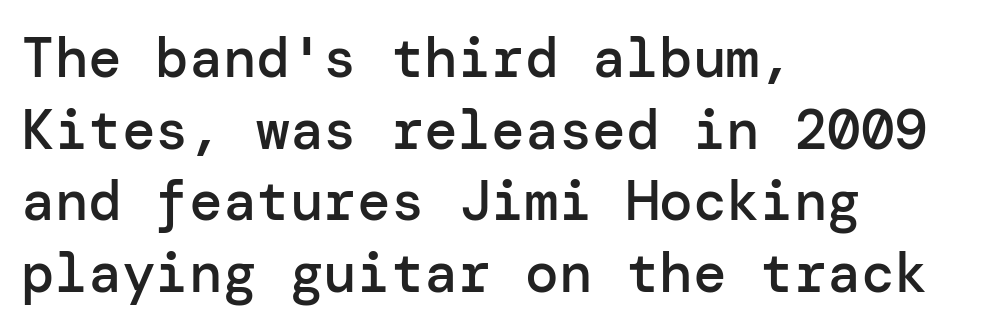
Q: Is the text bold? A: Semi-bold.
Q: Is the text italic (slanted)? A: No, it is upright.
Q: Is the typeface a serif or a sans-serif typeface? A: Sans-serif.
Q: Is the text underlined? A: No.
Q: How is the paragraph aligned? A: Left-aligned.
Q: Is the spacing between letters normal or unusually wide? A: Normal.
Q: Is the spacing between lines tight, normal or loose? A: Normal.
Q: Width (condensed, normal, or wide)? A: Normal.
Q: Stroke contrast? A: Low.
Q: x-height? A: Medium.
